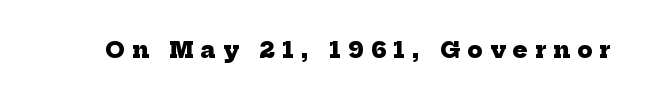
Q: Is the text bold? A: Yes.
Q: Is the text underlined? A: No.
Q: Is the spacing between letters normal or unusually wide? A: Unusually wide.
